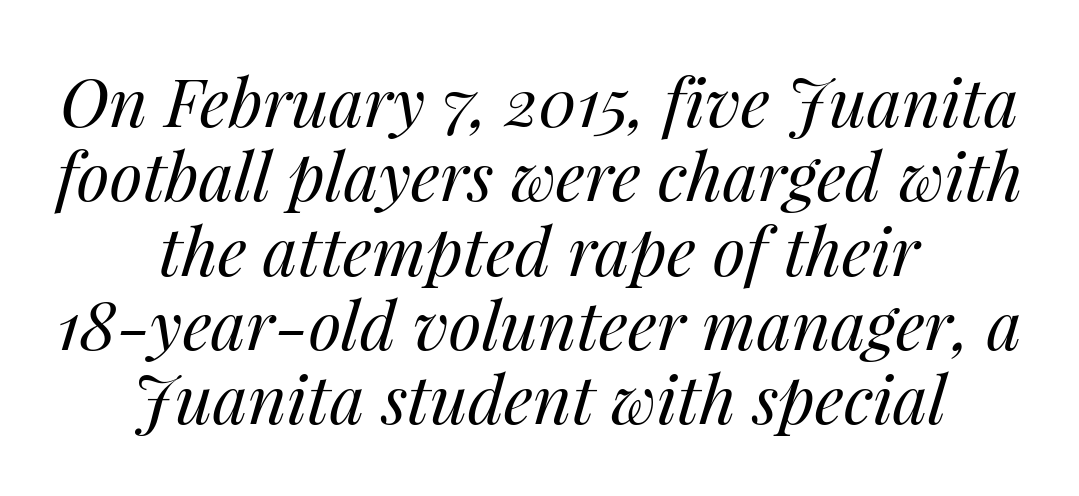
Q: Is the text bold? A: No.
Q: Is the text italic (slanted)? A: Yes, it leans right by about 14 degrees.
Q: Is the text underlined? A: No.
Q: How is the paragraph aligned? A: Centered.
Q: Is the spacing between letters normal or unusually wide? A: Normal.
Q: Is the spacing between lines tight, normal or loose? A: Tight.
Q: Width (condensed, normal, or wide)? A: Normal.
Q: Stroke contrast? A: Medium.
Q: x-height? A: Medium.
Q: Monospaced? A: No.
